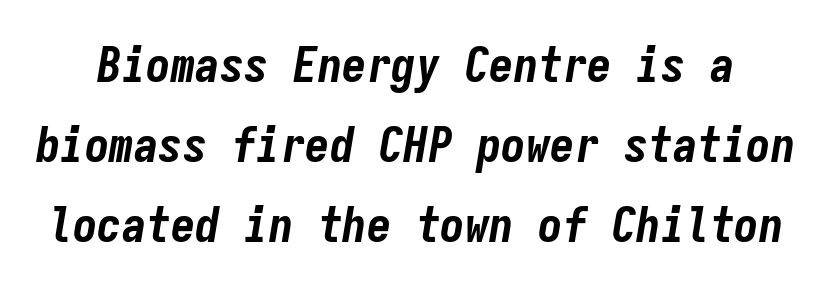
The image shows 49 px bold, condensed type, italic (leaning right), monospaced; set normal line spacing (1.63x), normal letter spacing, not underlined; low stroke contrast and a medium x-height.
